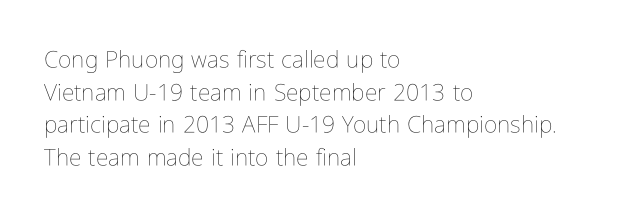
The image shows 23 px text type, upright; set left-aligned, normal line spacing (1.42x), normal letter spacing, not underlined.
